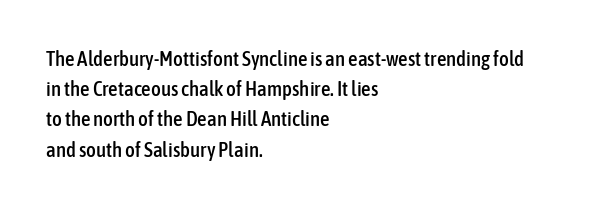
The lines sit at an ordinary, default distance from one another. In terms of posture, this sample is upright. What stands out about the letter spacing? Nothing — it is the standard amount. Leftover space on each line is placed entirely after the last word. Check the space under the baseline: it is left empty.
